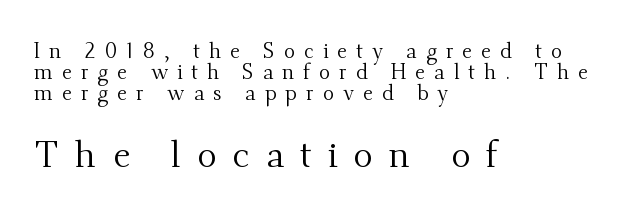
Q: Is the text bold? A: No.
Q: Is the text italic (slanted)? A: No, it is upright.
Q: Is the typeface a serif or a sans-serif typeface? A: Serif.
Q: Is the text underlined? A: No.
Q: How is the paragraph aligned? A: Left-aligned.
Q: Is the spacing between letters normal or unusually wide? A: Unusually wide.
Q: Is the spacing between lines tight, normal or loose? A: Tight.
Q: Which block of text is set in a larger size, the first (top) or the second (bottom)? A: The second (bottom) one.
Q: Width (condensed, normal, or wide)? A: Normal.
Q: Stroke contrast? A: Medium.
Q: x-height? A: Small.
Q: Monospaced? A: No.
